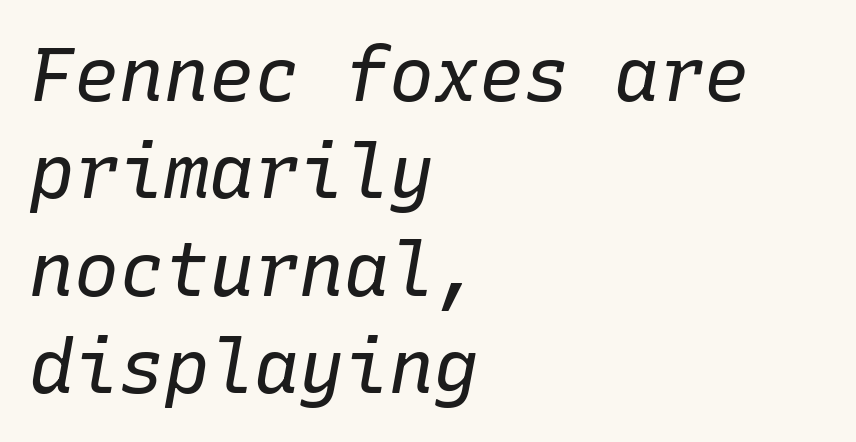
Q: Is the text bold? A: No.
Q: Is the text italic (slanted)? A: Yes, it leans right by about 10 degrees.
Q: Is the text underlined? A: No.
Q: How is the paragraph aligned? A: Left-aligned.
Q: Is the spacing between letters normal or unusually wide? A: Normal.
Q: Is the spacing between lines tight, normal or loose? A: Normal.
Q: Width (condensed, normal, or wide)? A: Normal.
Q: Stroke contrast? A: Low.
Q: x-height? A: Medium.
Q: Monospaced? A: Yes.
